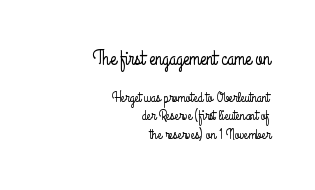
The line-height multiplier appears to be the usual default. Every row of glyphs terminates at an identical x-position on the right. This rendering leaves character spacing at its baseline value. Look at the glyph heights: the upper group is clearly the bigger setting.
